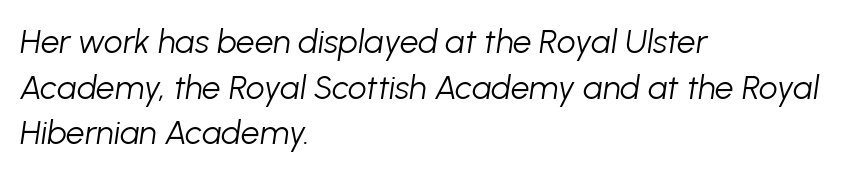
The passage is arranged the way most books set body copy — flush left. This sample has the flowing, uneven cadence of proportional lettering. The face looks like a standard text weight, possibly lighter. This sample uses an oblique cut, with every glyph tilted off the vertical.
